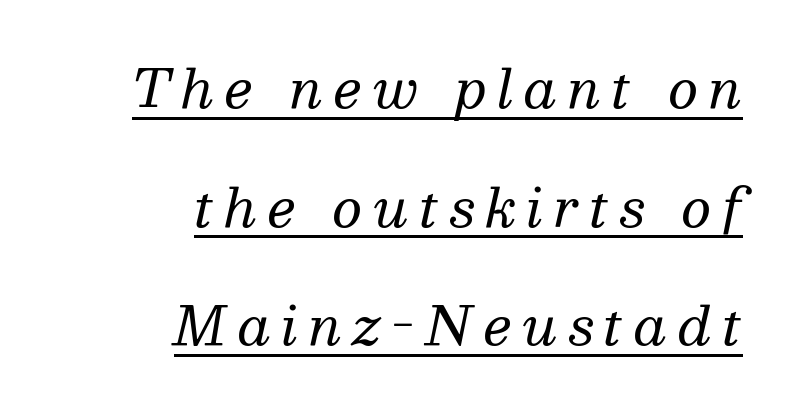
The image shows 52 px regular-weight serif type, italic (leaning right); set right-aligned, loose line spacing (2.28x), unusually wide letter spacing (+0.21 em), underlined; medium stroke contrast and a medium x-height.
